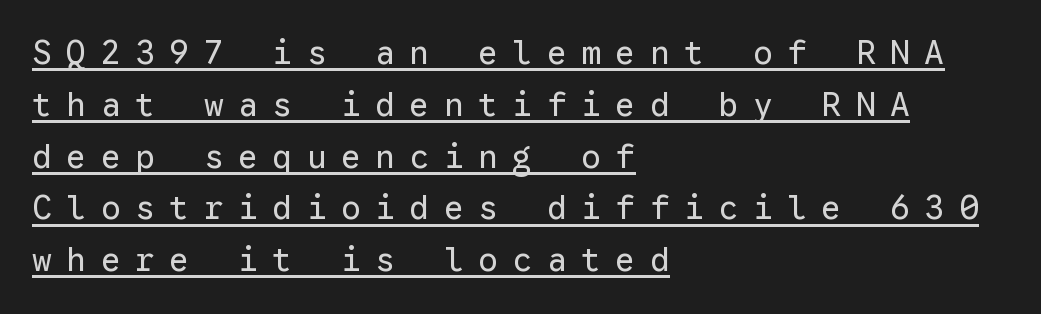
Tracking here is generous; glyphs stand well apart from one another. The passage shown is typed in a monospace face where columns stay perfectly aligned. Baseline-to-baseline distance is the conventional proportion of letter height. Which margin do the lines hug? The left one — the right edge is uneven. A rule runs beneath these lines of type. The strokes carry an ordinary text weight at most.
